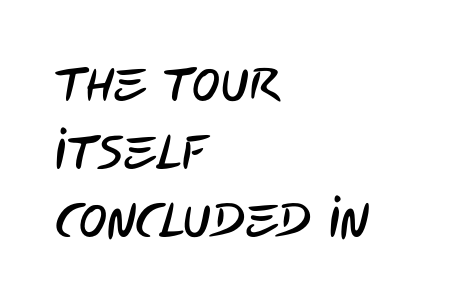
The image shows 47 px condensed sans-serif type; set left-aligned, normal line spacing (1.45x), normal letter spacing, not underlined; low stroke contrast and a large x-height.
